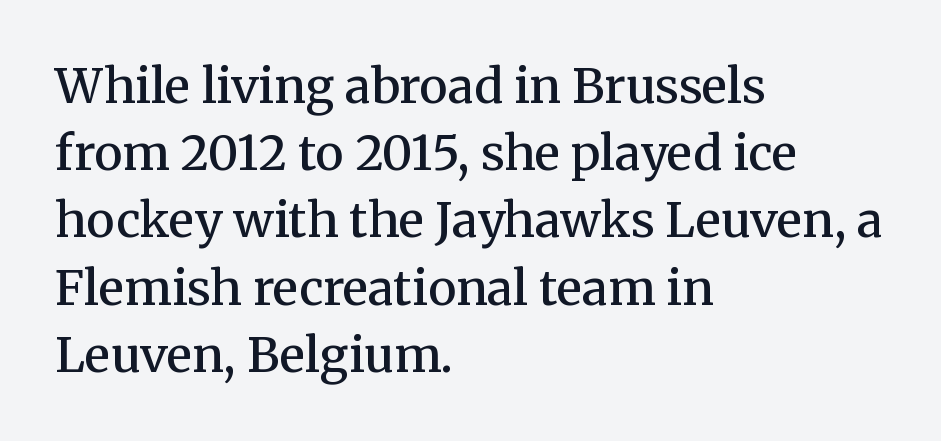
Q: Is the text bold? A: Semi-bold.
Q: Is the text italic (slanted)? A: No, it is upright.
Q: Is the typeface a serif or a sans-serif typeface? A: Serif.
Q: Is the text underlined? A: No.
Q: How is the paragraph aligned? A: Left-aligned.
Q: Is the spacing between letters normal or unusually wide? A: Normal.
Q: Is the spacing between lines tight, normal or loose? A: Normal.
Q: Width (condensed, normal, or wide)? A: Normal.
Q: Stroke contrast? A: Medium.
Q: x-height? A: Medium.
Q: Monospaced? A: No.
